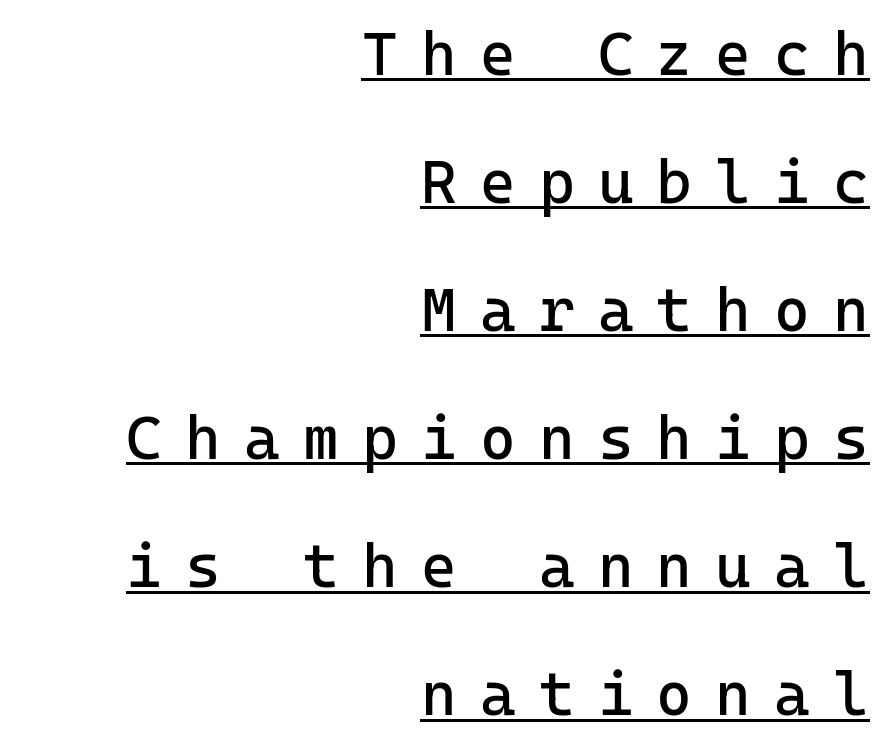
The image shows 61 px regular-weight sans-serif type, upright; set right-aligned, loose line spacing (2.1x), unusually wide letter spacing (+0.38 em), underlined; low stroke contrast and a medium x-height.
